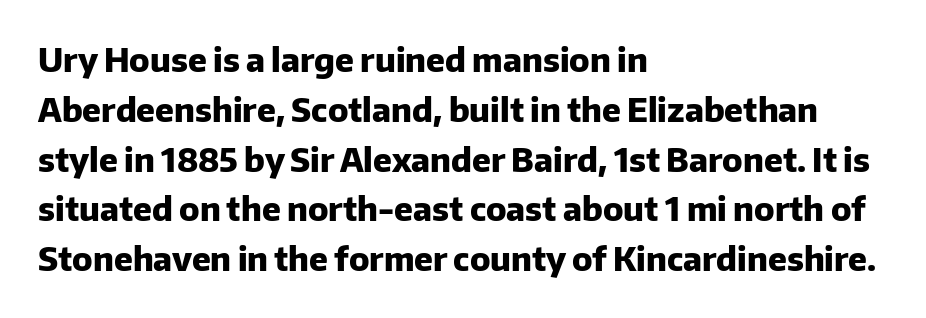
The image shows 33 px heavy sans-serif type, upright; set left-aligned, normal line spacing (1.51x), normal letter spacing, not underlined; low stroke contrast and a medium x-height.
